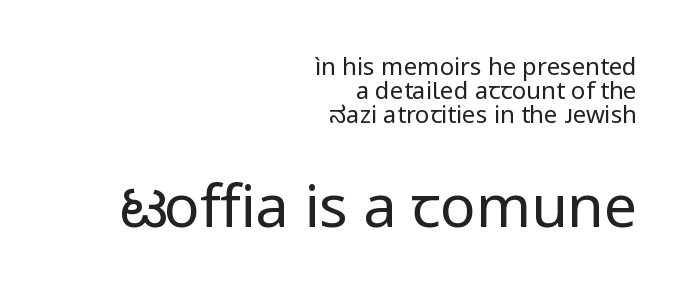
{"serif": "no", "italic": "no", "bold": "no", "weight": "regular", "width": "normal", "stroke_contrast": "low", "x_height": "medium", "monospaced": "no", "underline": "no", "align": "right", "line_spacing": "tight", "line_spacing_ratio": 1.01, "letter_spacing": "normal", "letter_spacing_em": 0.0, "larger_block": "second", "size_ratio": 2.46, "glyph_px": 59}
